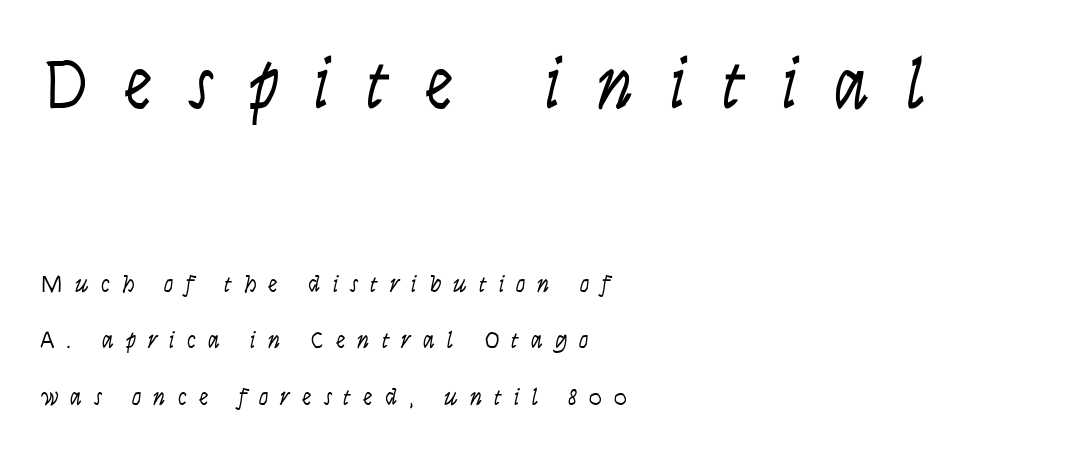
Spacing verdict: proportional, widths tailored to each character. The typeface has the unassuming heft of standard copy or less. Note: larger setting up top, smaller setting below. Look at the tracking — it's clearly loosened, letters drifting apart. This rendering uses left alignment, leaving the right contour irregular.
